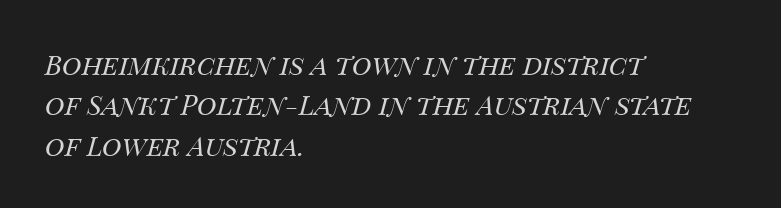
Horizontal bands of white between lines are of average thickness. The rendering applies a slant to the glyphs. On a weight scale, this lands at 450 or below. In terms of letterspacing, this is plain default setting.
